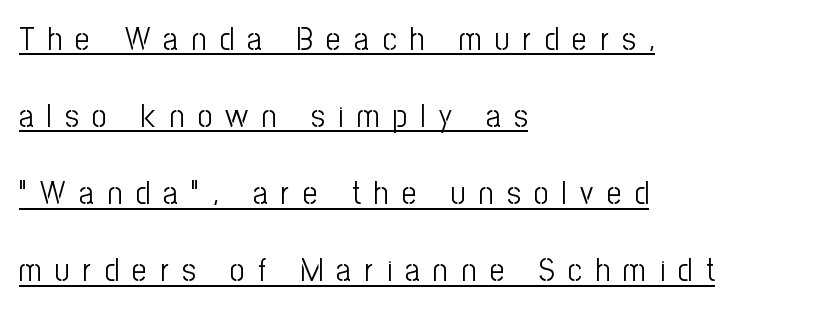
Q: Is the text bold? A: No.
Q: Is the text italic (slanted)? A: No, it is upright.
Q: Is the typeface a serif or a sans-serif typeface? A: Sans-serif.
Q: Is the text underlined? A: Yes.
Q: How is the paragraph aligned? A: Left-aligned.
Q: Is the spacing between letters normal or unusually wide? A: Unusually wide.
Q: Is the spacing between lines tight, normal or loose? A: Loose.
Q: Width (condensed, normal, or wide)? A: Condensed.
Q: Stroke contrast? A: Low.
Q: x-height? A: Medium.
Q: Monospaced? A: No.
